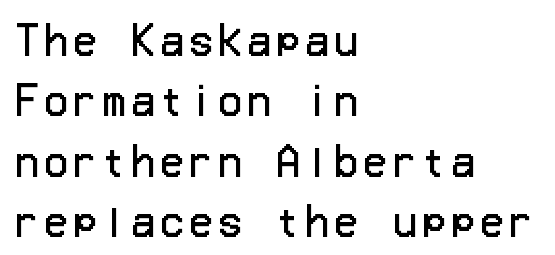
Q: Is the text bold? A: No.
Q: Is the text italic (slanted)? A: No, it is upright.
Q: Is the typeface a serif or a sans-serif typeface? A: Sans-serif.
Q: Is the text underlined? A: No.
Q: How is the paragraph aligned? A: Left-aligned.
Q: Is the spacing between lines tight, normal or loose? A: Normal.
Q: Width (condensed, normal, or wide)? A: Normal.
Q: Stroke contrast? A: Low.
Q: x-height? A: Medium.
